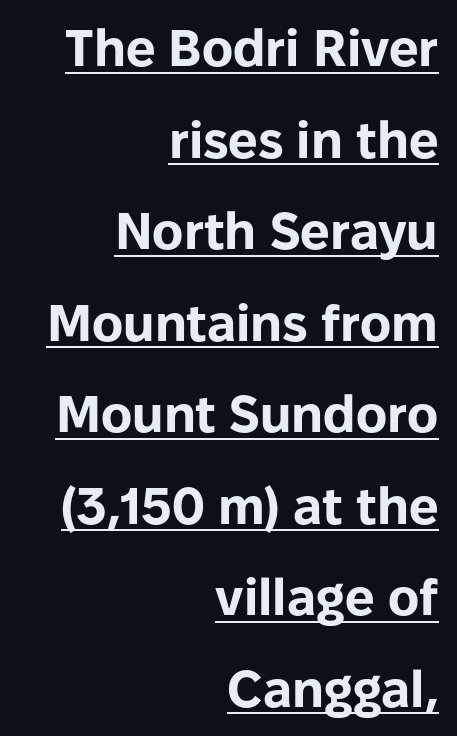
Emphasis is given by a line drawn under the lettering. When letters stand straight like this, we call the style roman or upright. The line texture is even and compact thanks to regular tracking. The ragged edge is on the left, which tells us the setting is flush right. Do the characters align in a grid? No, the font is proportional. In terms of weight, the rendering is a true, heavy bold.
